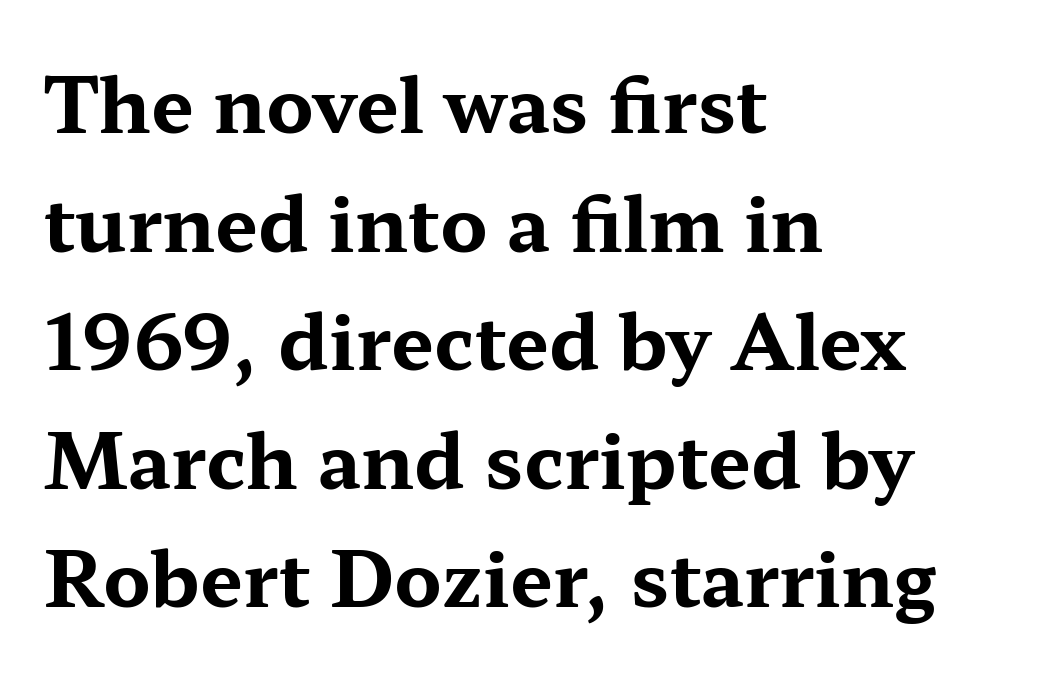
Q: Is the text bold? A: Yes.
Q: Is the text italic (slanted)? A: No, it is upright.
Q: Is the typeface a serif or a sans-serif typeface? A: Serif.
Q: Is the text underlined? A: No.
Q: How is the paragraph aligned? A: Left-aligned.
Q: Is the spacing between letters normal or unusually wide? A: Normal.
Q: Is the spacing between lines tight, normal or loose? A: Normal.
Q: Width (condensed, normal, or wide)? A: Wide.
Q: Stroke contrast? A: Medium.
Q: x-height? A: Medium.
Q: Monospaced? A: No.
